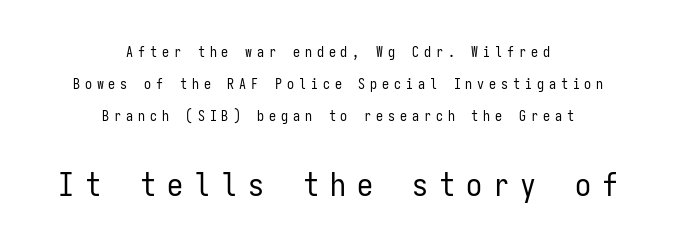
Q: Is the text bold? A: No.
Q: Is the text italic (slanted)? A: No, it is upright.
Q: Is the typeface a serif or a sans-serif typeface? A: Sans-serif.
Q: Is the text underlined? A: No.
Q: How is the paragraph aligned? A: Centered.
Q: Is the spacing between letters normal or unusually wide? A: Unusually wide.
Q: Is the spacing between lines tight, normal or loose? A: Loose.
Q: Which block of text is set in a larger size, the first (top) or the second (bottom)? A: The second (bottom) one.
Q: Width (condensed, normal, or wide)? A: Condensed.
Q: Stroke contrast? A: Low.
Q: x-height? A: Medium.
Q: Monospaced? A: Yes.
